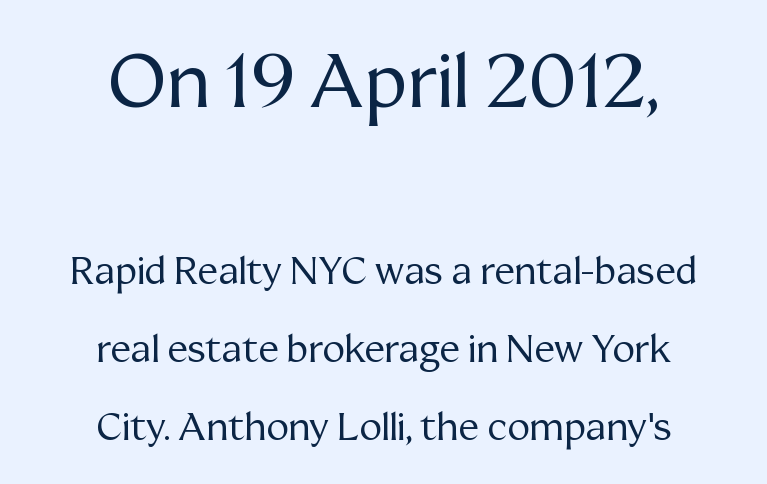
Q: Is the text bold? A: No.
Q: Is the text italic (slanted)? A: No, it is upright.
Q: Is the typeface a serif or a sans-serif typeface? A: Serif.
Q: Is the text underlined? A: No.
Q: How is the paragraph aligned? A: Centered.
Q: Is the spacing between letters normal or unusually wide? A: Normal.
Q: Is the spacing between lines tight, normal or loose? A: Loose.
Q: Which block of text is set in a larger size, the first (top) or the second (bottom)? A: The first (top) one.
Q: Width (condensed, normal, or wide)? A: Normal.
Q: Stroke contrast? A: Medium.
Q: x-height? A: Medium.
Q: Monospaced? A: No.
